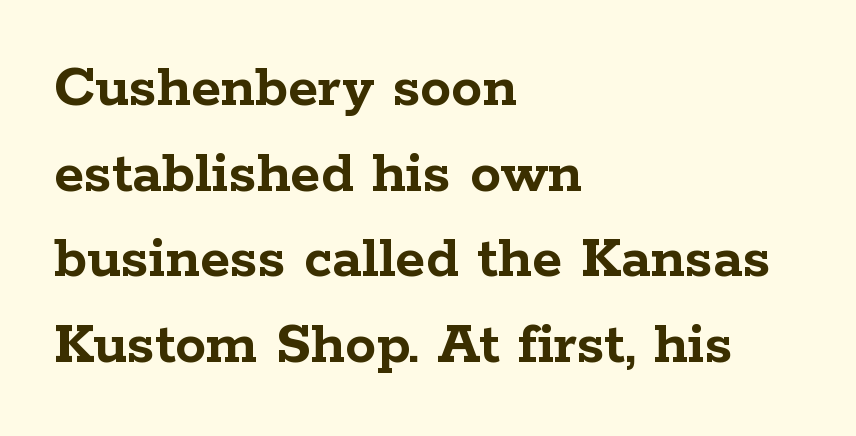
{"serif": "yes", "italic": "no", "bold": "yes", "weight": "semibold", "width": "wide", "stroke_contrast": "low", "x_height": "medium", "monospaced": "no", "underline": "no", "align": "left", "line_spacing": "normal", "line_spacing_ratio": 1.38, "letter_spacing": "normal", "letter_spacing_em": 0.0, "glyph_px": 62}
